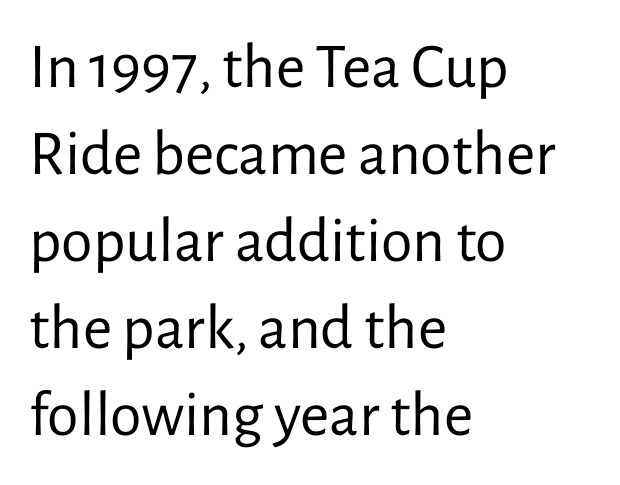
{"serif": "no", "italic": "no", "bold": "no", "weight": "regular", "width": "normal", "stroke_contrast": "low", "x_height": "medium", "monospaced": "no", "underline": "no", "align": "left", "line_spacing": "normal", "line_spacing_ratio": 1.36, "letter_spacing": "normal", "letter_spacing_em": 0.0, "glyph_px": 64}
